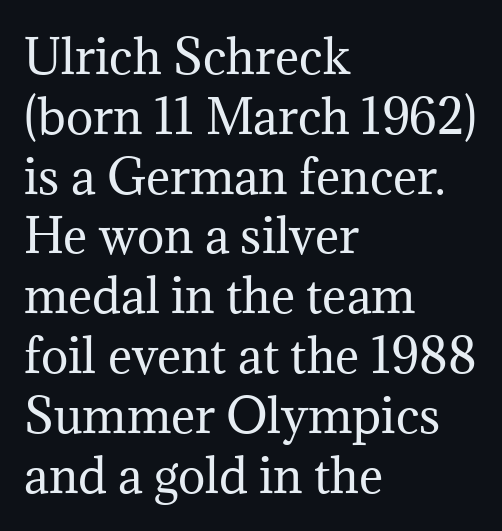
Typeset ragged right — the left edge is the straight one. Stroke terminals: seriffed. Is the letter spacing exaggerated? No — it looks like the ordinary default. The passage shown is not underscored anywhere. If you measured baseline to baseline, you'd find a middling distance.
